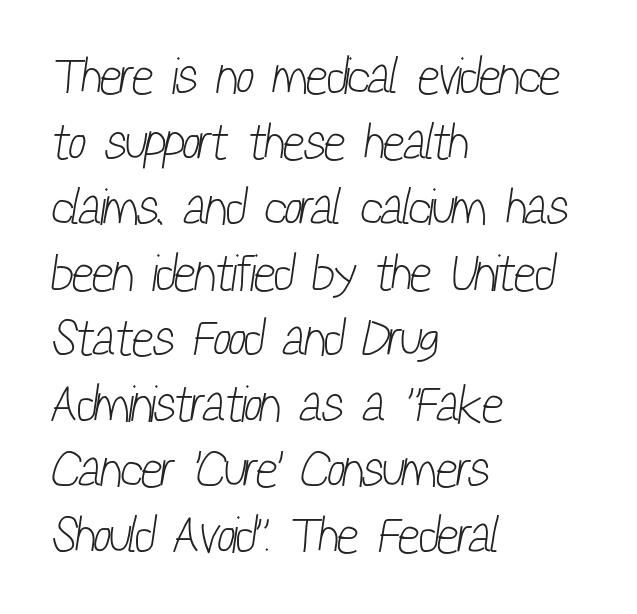
Q: Is the text bold? A: No.
Q: Is the typeface a serif or a sans-serif typeface? A: Sans-serif.
Q: Is the text underlined? A: No.
Q: How is the paragraph aligned? A: Left-aligned.
Q: Is the spacing between letters normal or unusually wide? A: Normal.
Q: Is the spacing between lines tight, normal or loose? A: Normal.
Q: Width (condensed, normal, or wide)? A: Condensed.
Q: Stroke contrast? A: Low.
Q: x-height? A: Medium.
Q: Monospaced? A: No.
